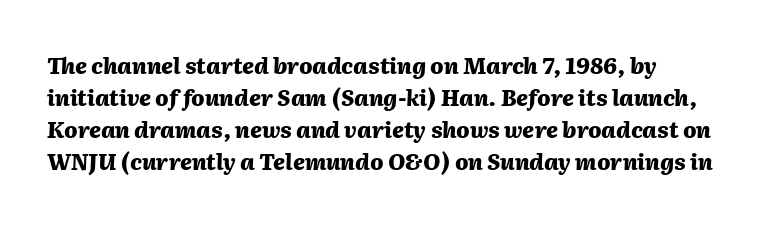
Q: Is the text bold? A: Yes.
Q: Is the text italic (slanted)? A: Yes, it leans right by about 2 degrees.
Q: Is the text underlined? A: No.
Q: Is the spacing between letters normal or unusually wide? A: Normal.
Q: Is the spacing between lines tight, normal or loose? A: Normal.
